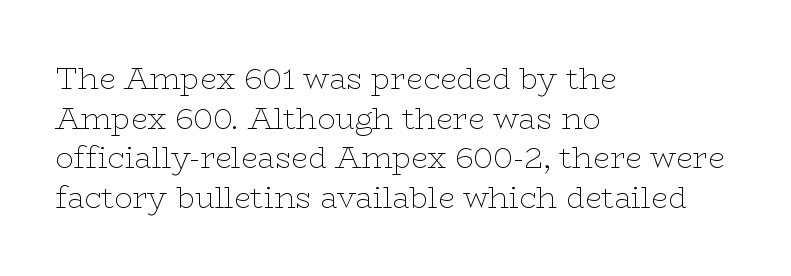
The type family on display is of the serif kind. The horizontal fit of the characters is conventional and even. A light-to-regular cut is what we see here. What's the leading like? Ordinary, nothing unusual. A typesetter would call this proportional, since set widths differ per character.
